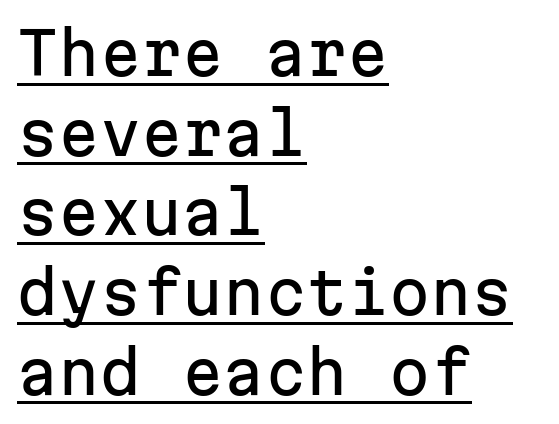
The image shows 59 px sans-serif type, upright, monospaced; set left-aligned, normal line spacing (1.35x), normal letter spacing, underlined; low stroke contrast and a medium x-height.
